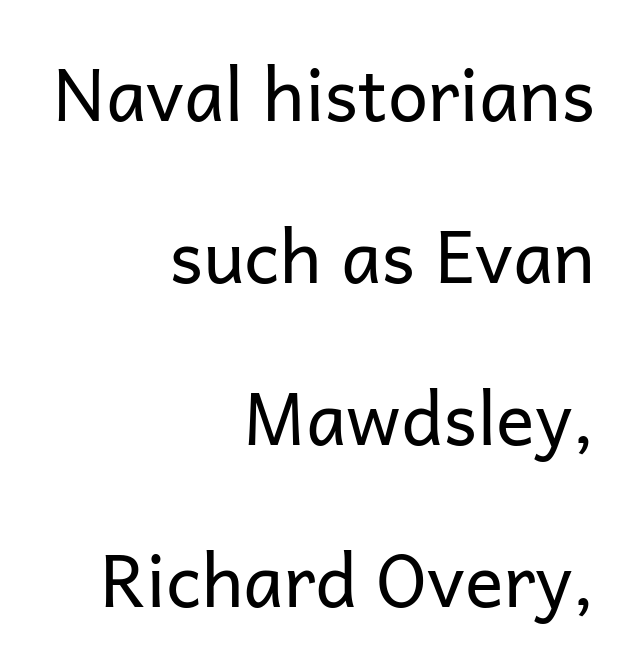
Q: Is the text bold? A: No.
Q: Is the text italic (slanted)? A: No, it is upright.
Q: Is the typeface a serif or a sans-serif typeface? A: Sans-serif.
Q: Is the text underlined? A: No.
Q: How is the paragraph aligned? A: Right-aligned.
Q: Is the spacing between letters normal or unusually wide? A: Normal.
Q: Is the spacing between lines tight, normal or loose? A: Loose.
Q: Width (condensed, normal, or wide)? A: Normal.
Q: Stroke contrast? A: Low.
Q: x-height? A: Medium.
Q: Monospaced? A: No.
